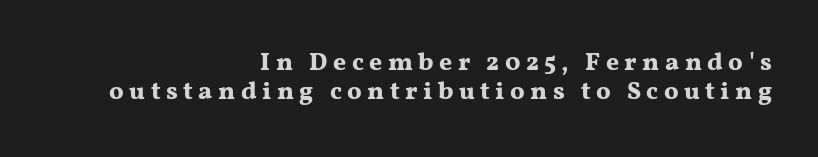
{"italic": "no", "bold": "yes", "underline": "no", "align": "right", "line_spacing_ratio": 1.16, "letter_spacing": "wide", "letter_spacing_em": 0.22, "glyph_px": 25}
